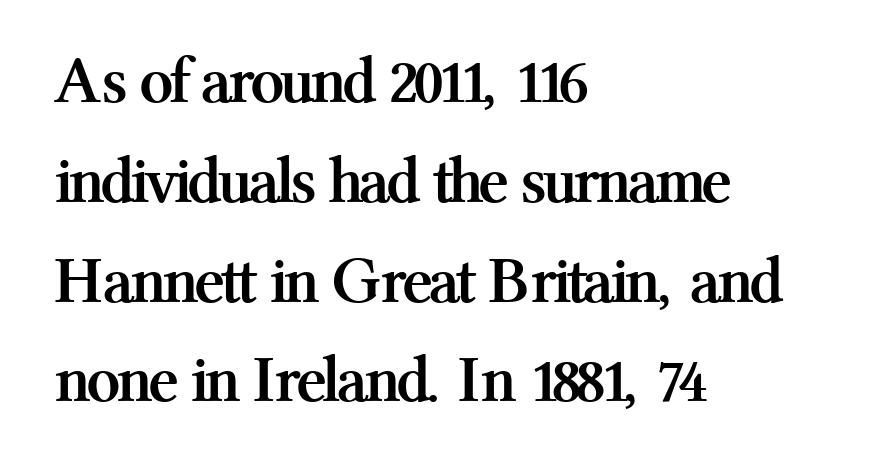
Q: Is the text bold? A: Yes.
Q: Is the text italic (slanted)? A: No, it is upright.
Q: Is the typeface a serif or a sans-serif typeface? A: Serif.
Q: Is the text underlined? A: No.
Q: How is the paragraph aligned? A: Left-aligned.
Q: Is the spacing between letters normal or unusually wide? A: Normal.
Q: Is the spacing between lines tight, normal or loose? A: Normal.
Q: Width (condensed, normal, or wide)? A: Normal.
Q: Stroke contrast? A: Medium.
Q: x-height? A: Medium.
Q: Monospaced? A: No.
